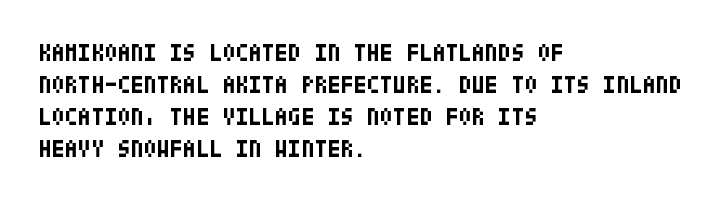
How are the letters spaced? Ordinarily, with no added tracking. Left-aligned paragraph, ragged on the right. The rows are spaced the way most documents space them. The glyphs are unaccompanied by any horizontal stroke below them. Weight check: bold — yes, fully. Ordinary non-slanted type is in use.
